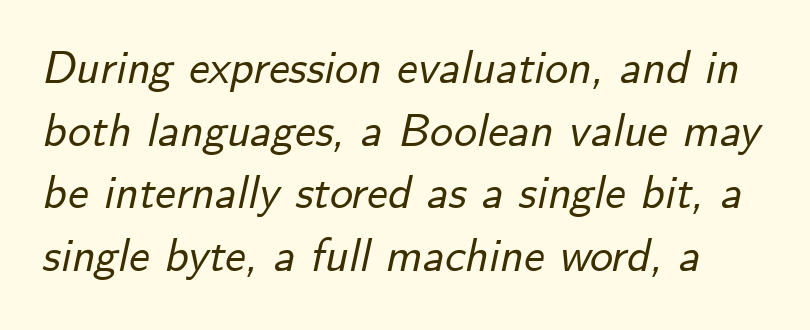
Q: Is the text italic (slanted)? A: Yes, it leans right by about 12 degrees.
Q: Is the text underlined? A: No.
Q: Is the spacing between letters normal or unusually wide? A: Normal.
Q: Is the spacing between lines tight, normal or loose? A: Normal.
Q: Width (condensed, normal, or wide)? A: Normal.
Q: Stroke contrast? A: Low.
Q: x-height? A: Small.
Q: Monospaced? A: No.
